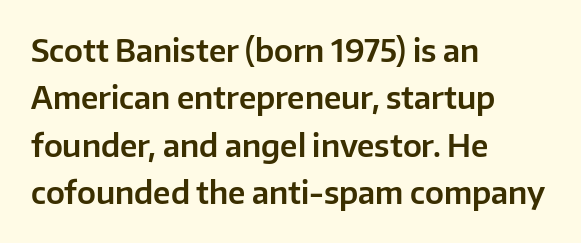
{"serif": "no", "italic": "no", "width": "normal", "stroke_contrast": "low", "x_height": "medium", "monospaced": "no", "underline": "no", "align": "left", "line_spacing": "normal", "line_spacing_ratio": 1.58, "letter_spacing": "normal", "letter_spacing_em": 0.0, "glyph_px": 30}
